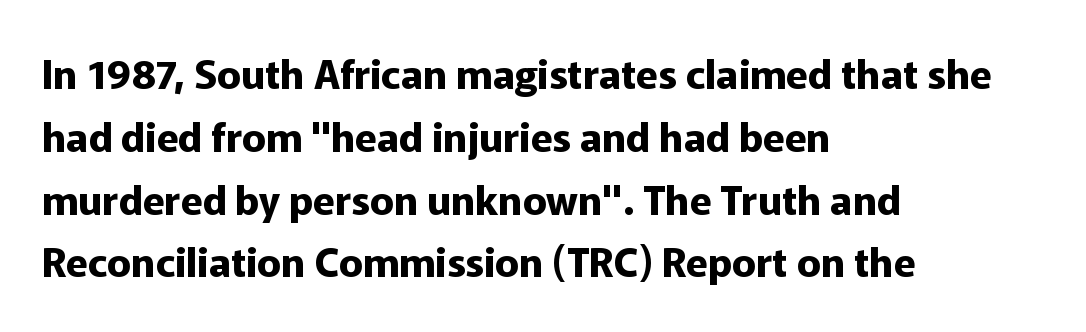
The image shows 40 px bold sans-serif type, upright; set left-aligned, normal line spacing (1.57x), normal letter spacing, not underlined; low stroke contrast and a medium x-height.
